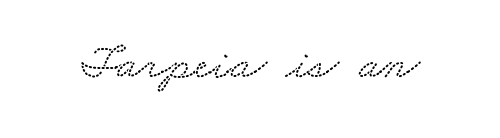
Q: Is the typeface a serif or a sans-serif typeface? A: Serif.
Q: Is the text underlined? A: No.
Q: Is the spacing between letters normal or unusually wide? A: Normal.
Q: Width (condensed, normal, or wide)? A: Wide.
Q: Stroke contrast? A: Medium.
Q: x-height? A: Small.
Q: Monospaced? A: No.
